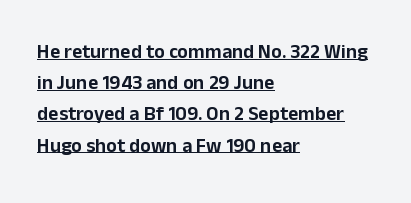
Left-aligned paragraph, ragged on the right. Has an underline been added? It has. A typesetter would call this leading conventional body-copy spacing. Look at the tracking — it's just the regular setting, nothing added. A typesetter would mark this as roman, not italic.
